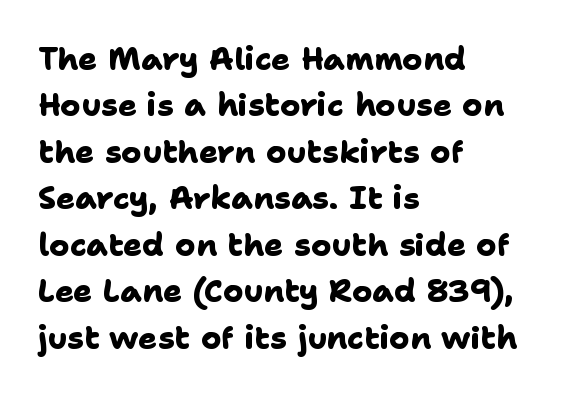
The image shows 31 px heavy sans-serif type; set left-aligned, normal line spacing (1.5x), normal letter spacing, not underlined; low stroke contrast and a medium x-height.
